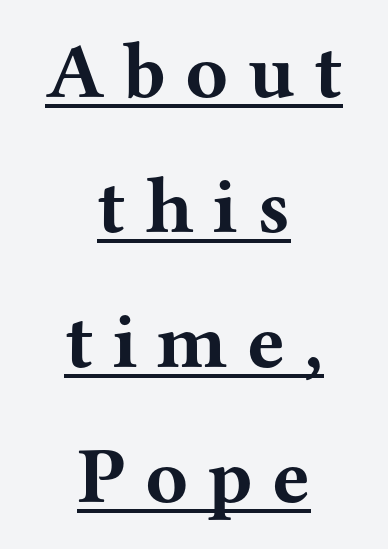
Q: Is the text bold? A: Yes.
Q: Is the text italic (slanted)? A: No, it is upright.
Q: Is the typeface a serif or a sans-serif typeface? A: Serif.
Q: Is the text underlined? A: Yes.
Q: How is the paragraph aligned? A: Centered.
Q: Is the spacing between letters normal or unusually wide? A: Unusually wide.
Q: Width (condensed, normal, or wide)? A: Wide.
Q: Stroke contrast? A: Medium.
Q: x-height? A: Medium.
Q: Monospaced? A: No.
